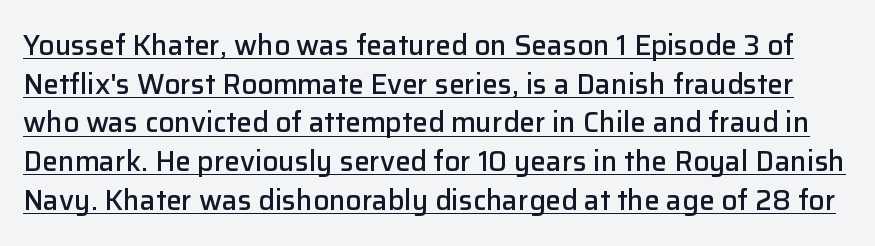
{"serif": "no", "italic": "no", "bold": "semi", "weight": "semibold", "width": "normal", "stroke_contrast": "low", "x_height": "medium", "monospaced": "no", "underline": "yes", "line_spacing": "normal", "line_spacing_ratio": 1.38, "letter_spacing": "normal", "letter_spacing_em": 0.0, "glyph_px": 28}
